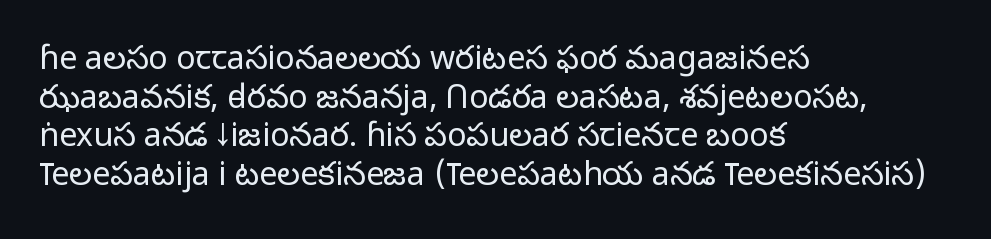
The image shows 32 px light sans-serif type, upright; set left-aligned, line spacing 1.21x, normal letter spacing, not underlined; low stroke contrast and a medium x-height.
